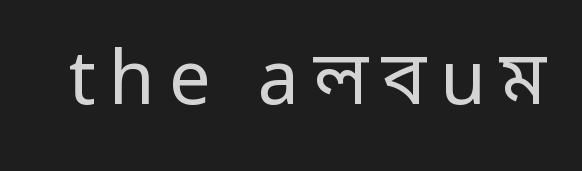
{"serif": "no", "italic": "no", "bold": "no", "weight": "regular", "width": "normal", "stroke_contrast": "low", "x_height": "medium", "monospaced": "no", "underline": "no", "glyph_px": 74}
